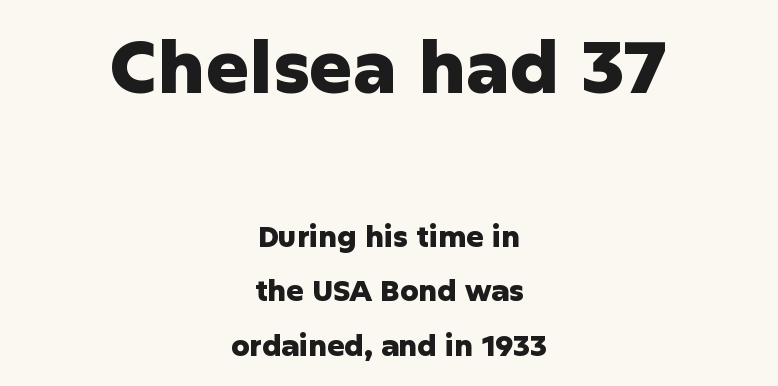
The letters stand straight up with perfectly vertical stems. Quick note: underline off. Spacing verdict: proportional, widths tailored to each character. Heavy, bold letterforms.
